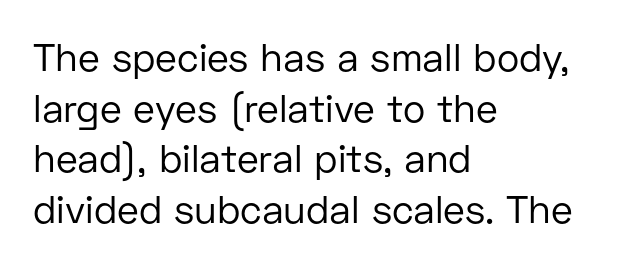
Each stroke keeps to a modest, everyday thickness or less. A student would call this left alignment; a typographer would say flush left, rag right. The words here are not underlined. Each letter keeps its own natural width here, so spacing adapts to shape.
